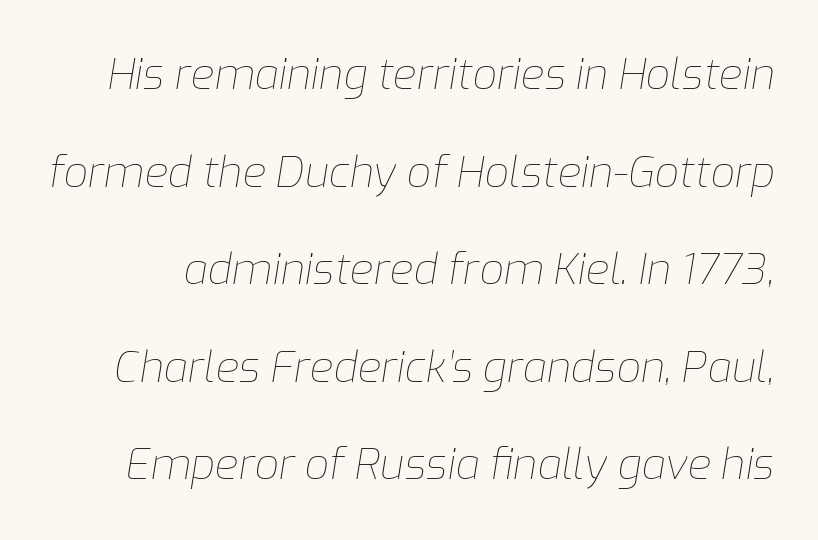
Q: Is the text bold? A: No.
Q: Is the text italic (slanted)? A: Yes, it leans right by about 9 degrees.
Q: Is the text underlined? A: No.
Q: Is the spacing between letters normal or unusually wide? A: Normal.
Q: Is the spacing between lines tight, normal or loose? A: Loose.
Q: Width (condensed, normal, or wide)? A: Normal.
Q: Stroke contrast? A: Low.
Q: x-height? A: Medium.
Q: Monospaced? A: No.
